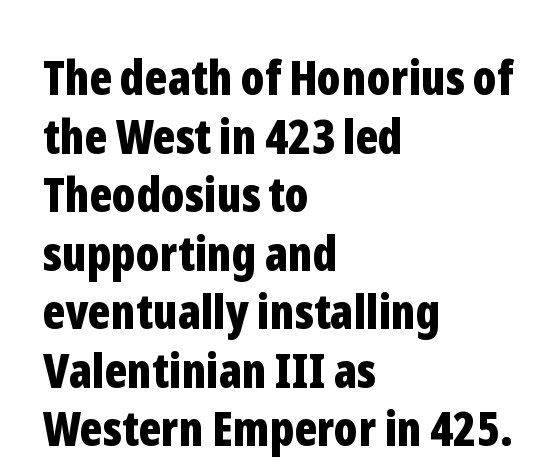
Notice how the passage keeps a crisp vertical edge on the left only. Typesetter's note: full bold, strokes at maximum text heaviness. Posture: vertical. A typesetter would label this face a sans.
